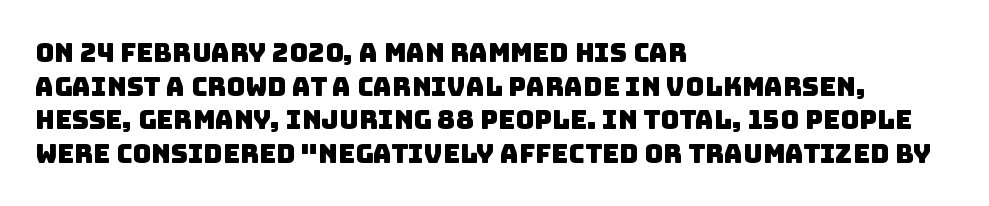
Nobody touched the tracking dial on this one. Leading: standard. Is the block centered? No — it sits flush against the left margin. Unmarked baselines from the first word to the last.
